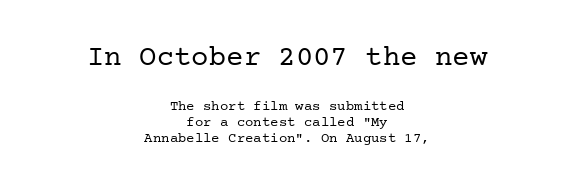
{"serif": "yes", "italic": "no", "bold": "no", "weight": "regular", "width": "normal", "stroke_contrast": "low", "x_height": "medium", "underline": "no", "align": "center", "line_spacing": "tight", "line_spacing_ratio": 1.13, "letter_spacing": "normal", "letter_spacing_em": 0.0, "larger_block": "first", "size_ratio": 2.07, "glyph_px": 29}
